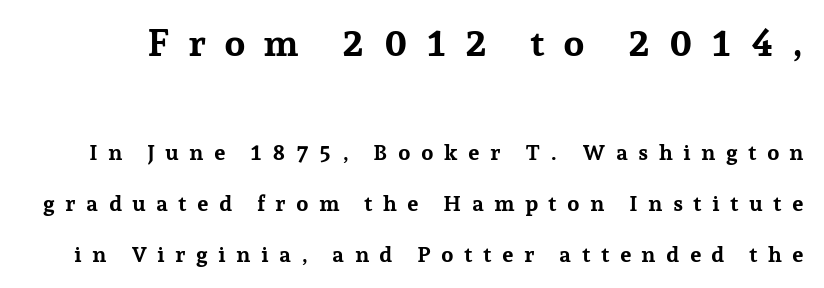
The image shows 38 px bold serif type, upright; set loose line spacing (2.32x), unusually wide letter spacing (+0.46 em), not underlined; the first (top) block is 1.73x larger; low stroke contrast and a medium x-height.
